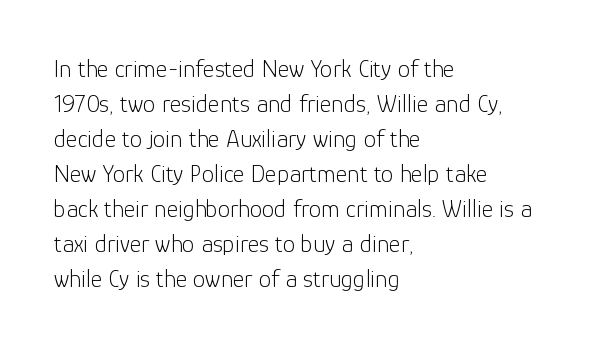
Nobody drew a line under any word here. The passage is arranged the way most books set body copy — flush left. Is the stroke heavy? The answer is a plain regular-or-lighter. Nobody touched the tracking dial on this one. A roman cut, with each character standing at attention. The space between consecutive lines is moderate.
